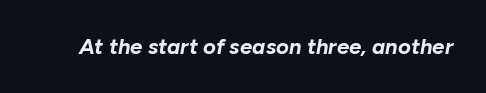
{"italic": "yes", "lean": "right", "slant_degrees": 10, "bold": "yes", "underline": "no", "letter_spacing": "normal", "letter_spacing_em": 0.0, "glyph_px": 22}
